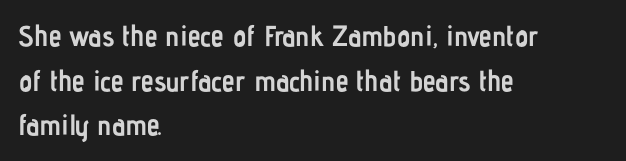
Q: Is the text bold? A: Yes.
Q: Is the text italic (slanted)? A: No, it is upright.
Q: Is the typeface a serif or a sans-serif typeface? A: Sans-serif.
Q: Is the text underlined? A: No.
Q: How is the paragraph aligned? A: Left-aligned.
Q: Is the spacing between letters normal or unusually wide? A: Normal.
Q: Is the spacing between lines tight, normal or loose? A: Normal.
Q: Width (condensed, normal, or wide)? A: Condensed.
Q: Stroke contrast? A: Low.
Q: x-height? A: Medium.
Q: Monospaced? A: No.
